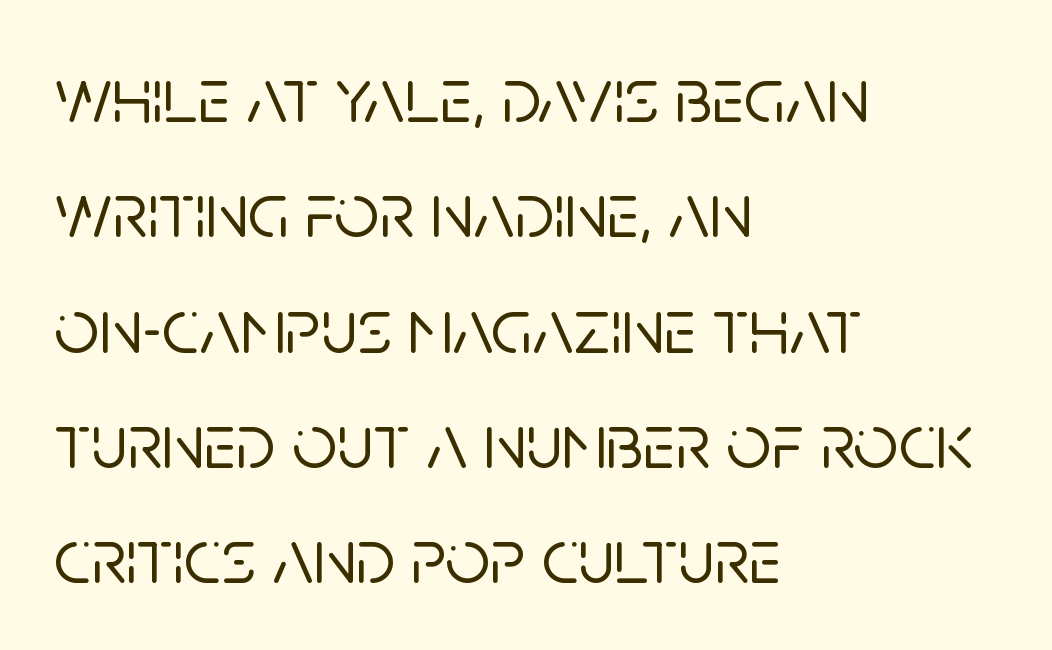
{"serif": "no", "italic": "no", "width": "normal", "stroke_contrast": "low", "x_height": "large", "monospaced": "no", "underline": "no", "align": "left", "line_spacing": "normal", "line_spacing_ratio": 1.46, "letter_spacing": "normal", "letter_spacing_em": 0.0, "glyph_px": 79}
